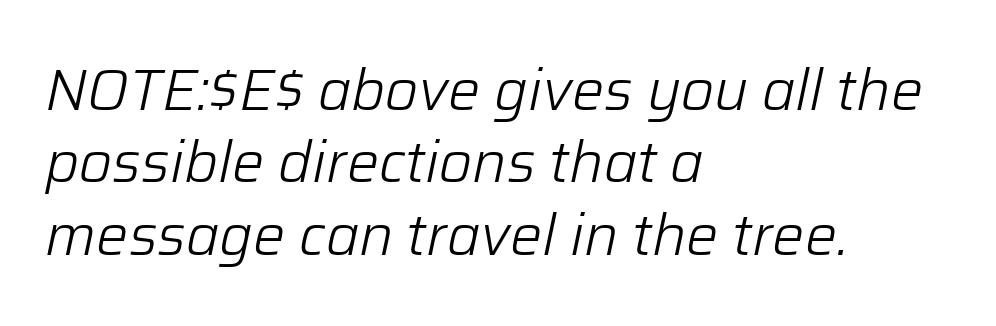
Q: Is the text bold? A: No.
Q: Is the text italic (slanted)? A: Yes, it leans right by about 12 degrees.
Q: Is the text underlined? A: No.
Q: How is the paragraph aligned? A: Left-aligned.
Q: Is the spacing between letters normal or unusually wide? A: Normal.
Q: Is the spacing between lines tight, normal or loose? A: Normal.
Q: Width (condensed, normal, or wide)? A: Normal.
Q: Stroke contrast? A: Low.
Q: x-height? A: Medium.
Q: Monospaced? A: No.
